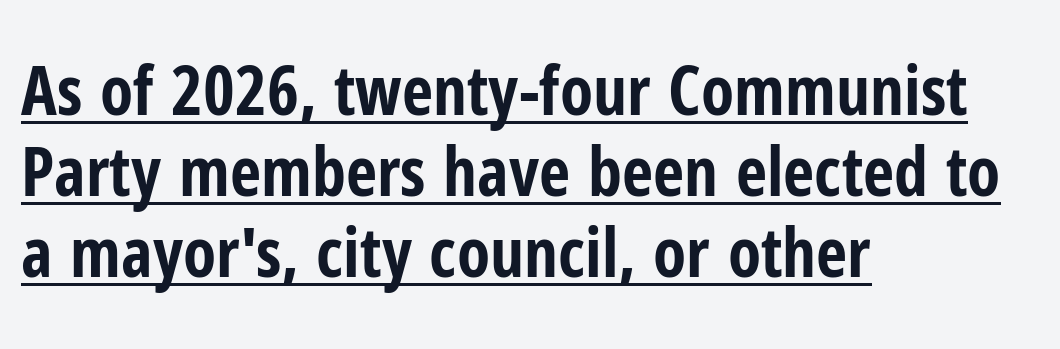
The rendering keeps characters at their native spacing. The letters are bold, with thick, heavy strokes. The rag falls on the right side of this text block. Characters remain perfectly vertical along every line. Typographically, this falls in the sans-serif category. Looks like someone drew a line under every word here.
